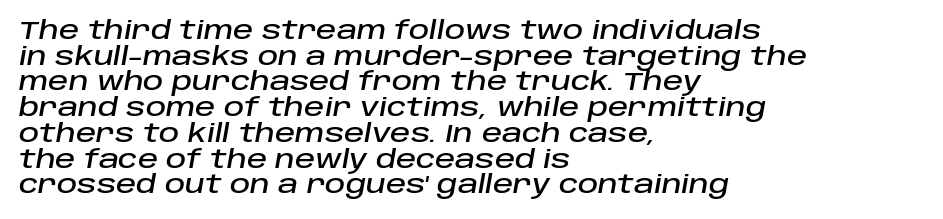
The image shows 25 px text type, italic (leaning right); set left-aligned, tight line spacing (1.03x), normal letter spacing, not underlined.
